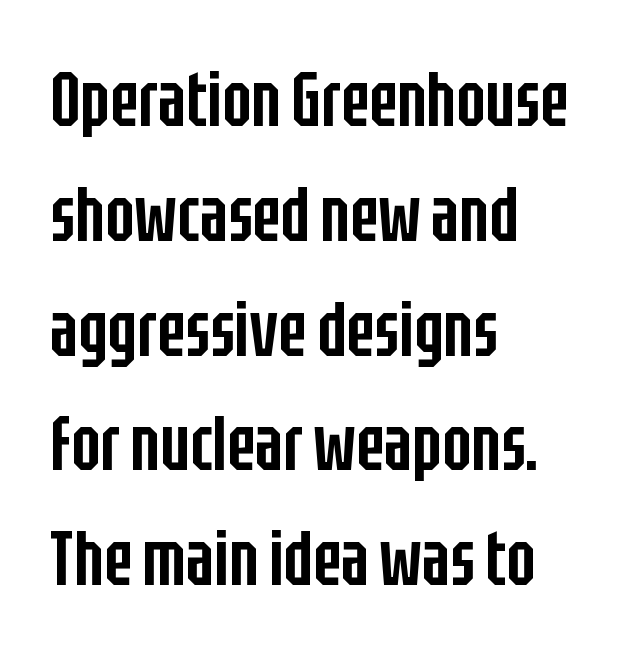
The image shows 76 px semibold, condensed sans-serif type, upright; set left-aligned, normal line spacing (1.51x), normal letter spacing, not underlined; low stroke contrast and a large x-height.
